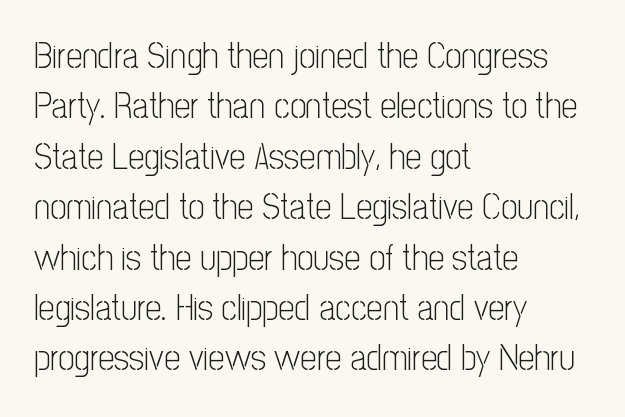
{"serif": "no", "italic": "no", "bold": "no", "weight": "light", "width": "condensed", "stroke_contrast": "low", "x_height": "medium", "monospaced": "no", "underline": "no", "align": "left", "line_spacing": "normal", "line_spacing_ratio": 1.4, "letter_spacing": "normal", "letter_spacing_em": 0.0, "glyph_px": 36}
